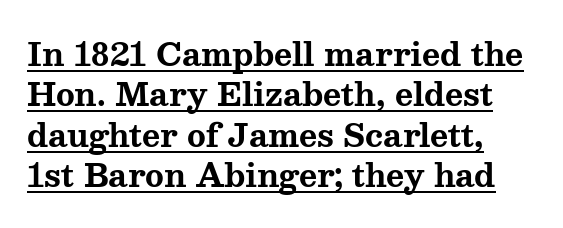
The image shows 31 px bold, wide serif type, upright; set left-aligned, normal line spacing (1.3x), normal letter spacing, underlined; medium stroke contrast and a medium x-height.
